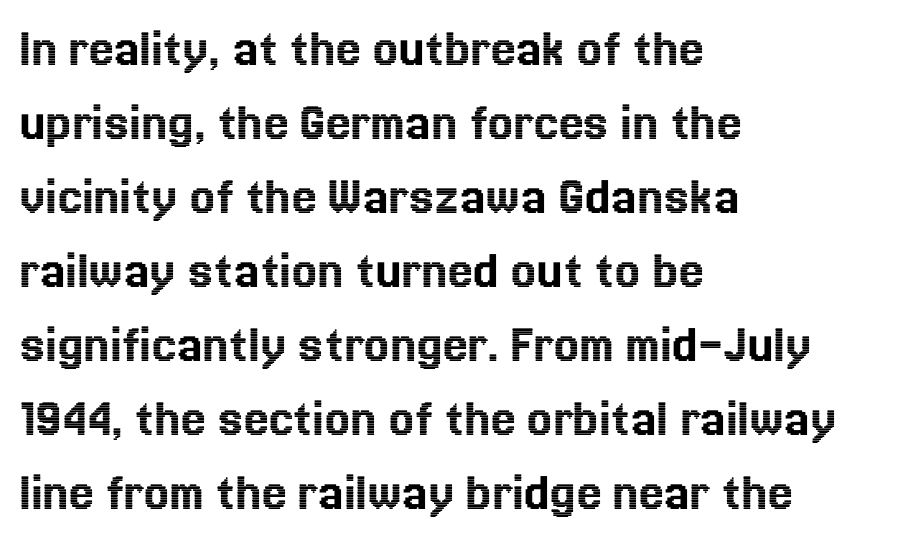
Short note: letters normally spaced. The line-height multiplier appears to be the usual default. Each letter keeps its own natural width here, so spacing adapts to shape. Nobody drew a line under any word here. It's the straight-up-and-down kind of type. The typesetter chose a ragged-right arrangement here.
